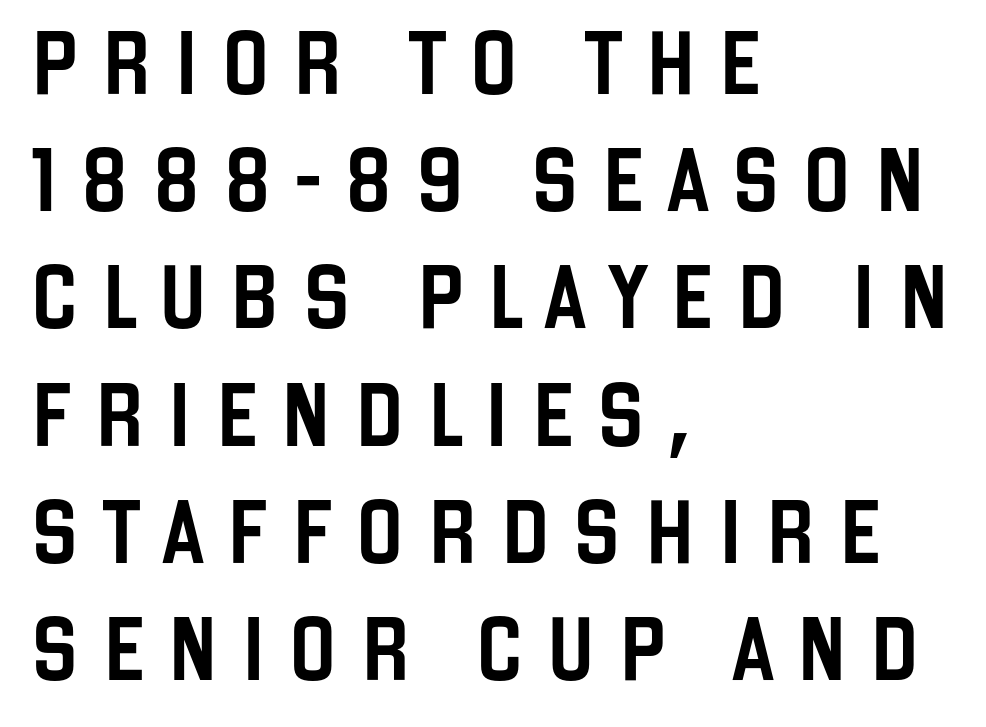
Q: Is the text italic (slanted)? A: No, it is upright.
Q: Is the typeface a serif or a sans-serif typeface? A: Sans-serif.
Q: Is the text underlined? A: No.
Q: How is the paragraph aligned? A: Left-aligned.
Q: Is the spacing between letters normal or unusually wide? A: Unusually wide.
Q: Width (condensed, normal, or wide)? A: Condensed.
Q: Stroke contrast? A: Low.
Q: x-height? A: Large.
Q: Monospaced? A: No.
